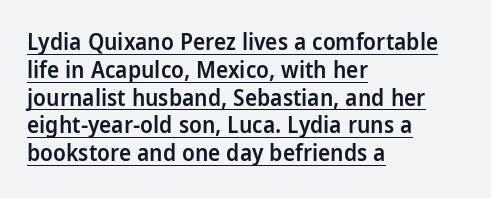
The image shows 23 px text type, upright; set left-aligned, line spacing 1.21x, normal letter spacing, underlined.
